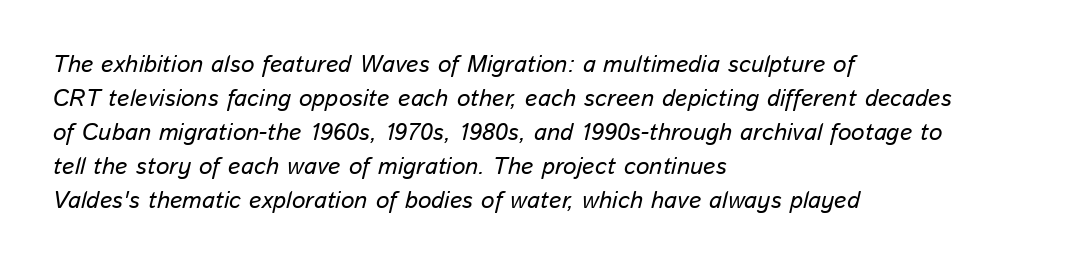
The image shows 24 px text type, italic (leaning right); set left-aligned, normal line spacing (1.42x), normal letter spacing, not underlined.
